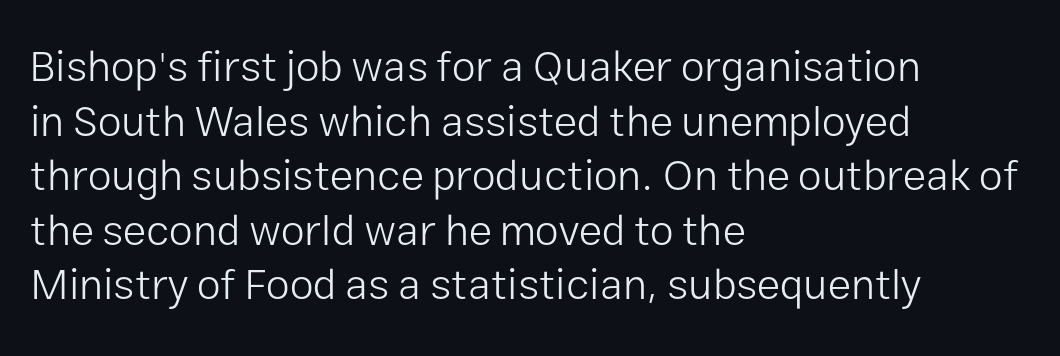
Q: Is the text bold? A: No.
Q: Is the text italic (slanted)? A: No, it is upright.
Q: Is the typeface a serif or a sans-serif typeface? A: Sans-serif.
Q: Is the text underlined? A: No.
Q: How is the paragraph aligned? A: Left-aligned.
Q: Is the spacing between letters normal or unusually wide? A: Normal.
Q: Is the spacing between lines tight, normal or loose? A: Normal.
Q: Width (condensed, normal, or wide)? A: Normal.
Q: Stroke contrast? A: Low.
Q: x-height? A: Medium.
Q: Monospaced? A: No.
